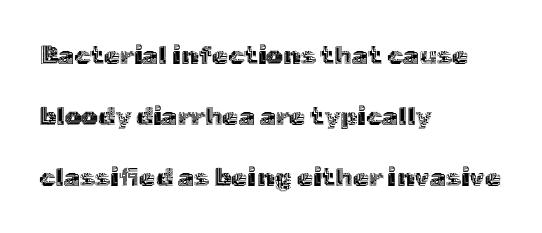
The image shows 26 px text type, upright; set left-aligned, loose line spacing (2.35x), normal letter spacing, not underlined.
